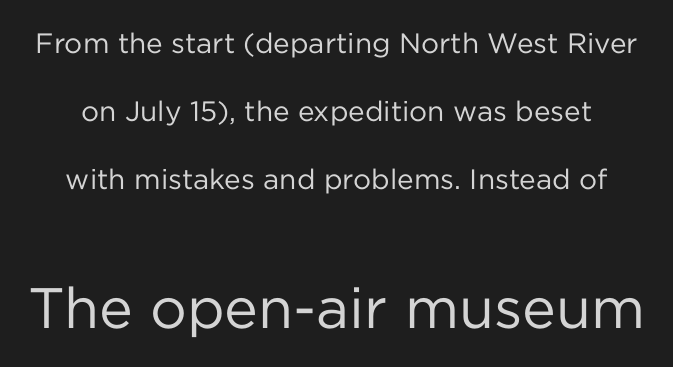
These lines are rendered in a variable-pitch font. Character size in the trailing block exceeds that of the leading block. Whoever set this chose breathing room over compactness in the vertical rhythm. Between one letter and the next there's only the usual sliver of space. Italic? Not at all — the glyphs are vertical. A typesetter would label this face a sans.
